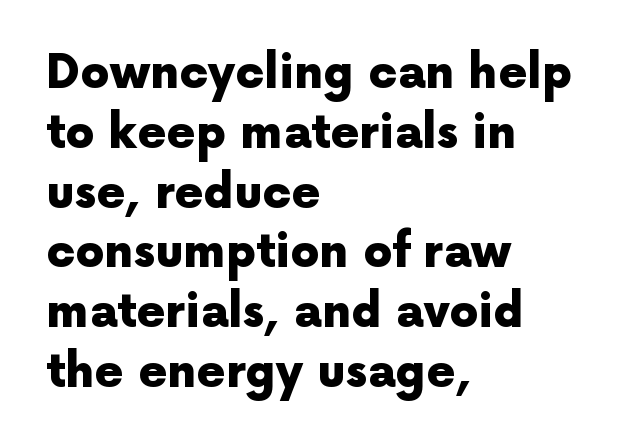
Q: Is the text bold? A: Yes.
Q: Is the text italic (slanted)? A: No, it is upright.
Q: Is the typeface a serif or a sans-serif typeface? A: Sans-serif.
Q: Is the text underlined? A: No.
Q: How is the paragraph aligned? A: Left-aligned.
Q: Is the spacing between letters normal or unusually wide? A: Normal.
Q: Is the spacing between lines tight, normal or loose? A: Normal.
Q: Width (condensed, normal, or wide)? A: Normal.
Q: x-height? A: Medium.
Q: Monospaced? A: No.
